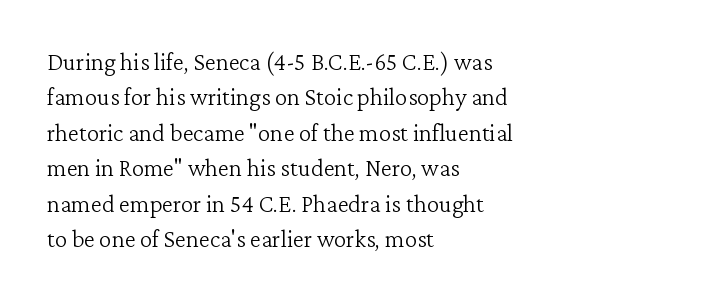
The image shows 25 px text type, upright; set left-aligned, normal line spacing (1.42x), normal letter spacing, not underlined.
